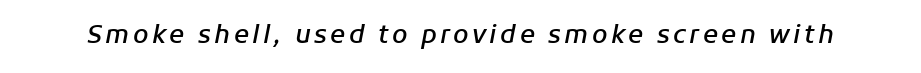
Q: Is the text bold? A: Semi-bold.
Q: Is the text italic (slanted)? A: Yes, it leans right by about 11 degrees.
Q: Is the text underlined? A: No.
